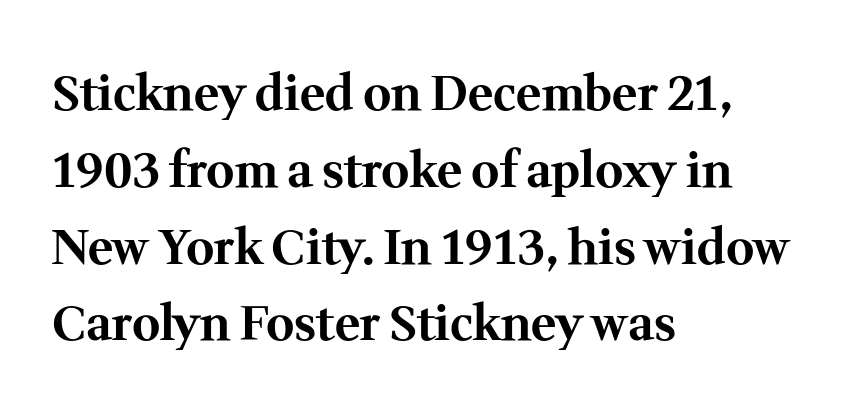
{"serif": "yes", "italic": "no", "bold": "yes", "weight": "bold", "width": "normal", "stroke_contrast": "medium", "x_height": "medium", "monospaced": "no", "underline": "no", "align": "left", "line_spacing": "normal", "line_spacing_ratio": 1.6, "letter_spacing": "normal", "letter_spacing_em": 0.0, "glyph_px": 48}
